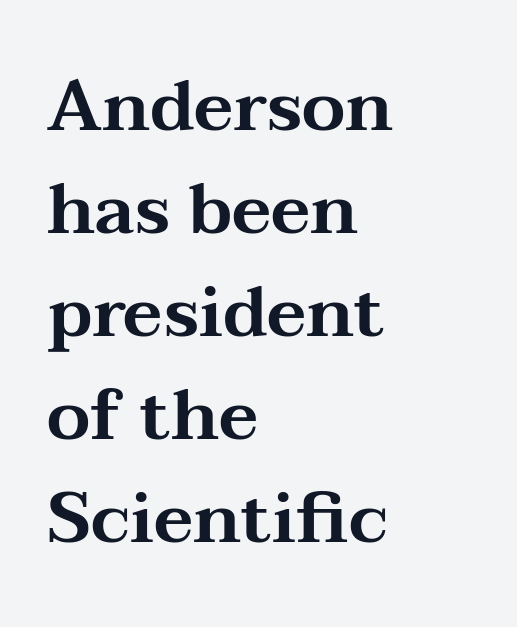
A roman cut, with each character standing at attention. Reading down the column, the eye jumps a familiar distance to each next line. The horizontal fit of the characters is conventional and even. Horizontally, the lines are justified to the leading edge only. Underlining? Definitely not there. These lines are rendered in a variable-pitch font.
